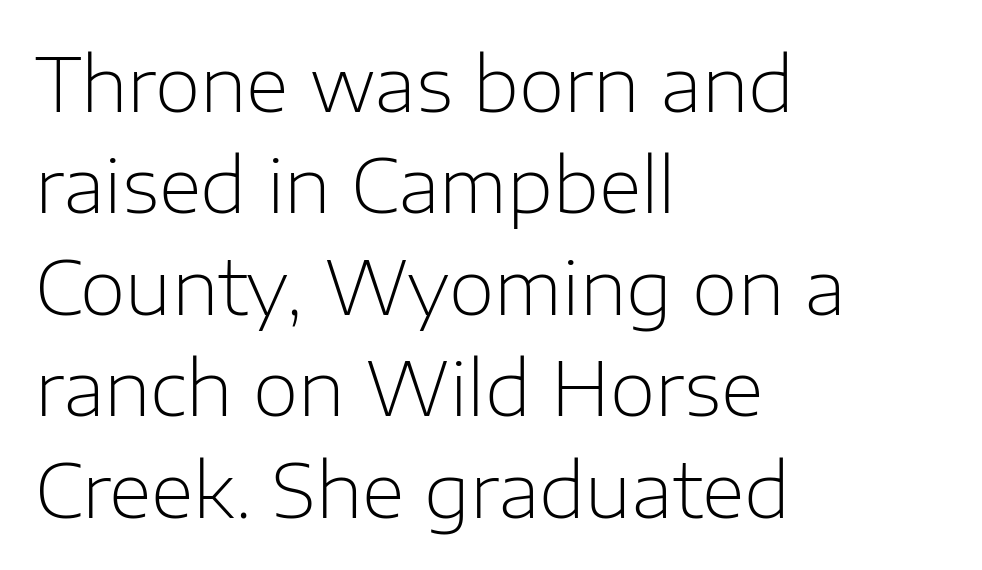
{"serif": "no", "italic": "no", "bold": "no", "weight": "light", "width": "normal", "stroke_contrast": "low", "x_height": "medium", "monospaced": "no", "underline": "no", "align": "left", "line_spacing": "normal", "line_spacing_ratio": 1.37, "letter_spacing": "normal", "letter_spacing_em": 0.0, "glyph_px": 74}
